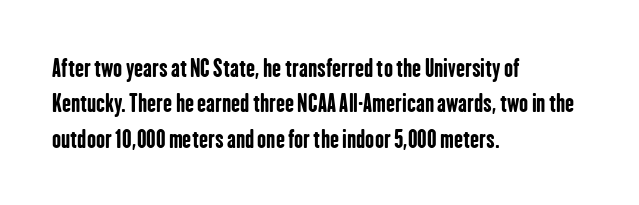
{"italic": "no", "bold": "yes", "underline": "no", "align": "left", "line_spacing": "normal", "line_spacing_ratio": 1.47, "letter_spacing": "normal", "letter_spacing_em": 0.0, "glyph_px": 24}
